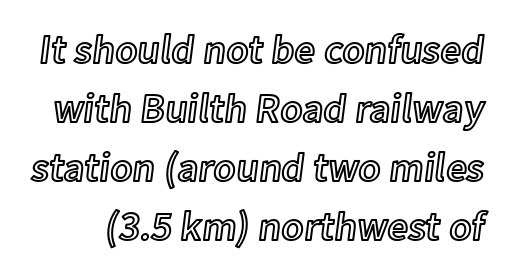
{"width": "normal", "x_height": "medium", "monospaced": "no", "underline": "no", "line_spacing": "normal", "line_spacing_ratio": 1.44, "letter_spacing": "normal", "letter_spacing_em": 0.0, "glyph_px": 41}
